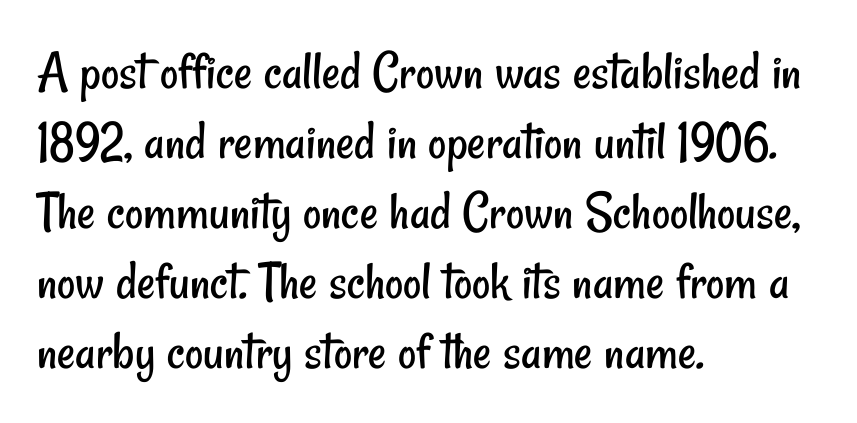
The tracking reads as untouched default to a designer's eye. Is this a heavy cut? Hardly; it is regular or lighter. The rendering uses natural spacing where letterforms have individual widths. Examine the stroke ends and you'll find no serifs. Teacher's note: observe the even left margin — that is flush-left alignment.
